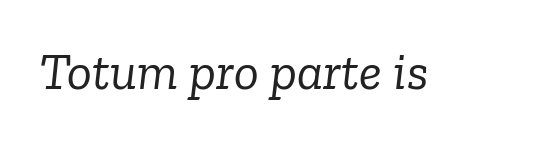
{"serif": "yes", "italic": "yes", "lean": "right", "slant_degrees": 6, "bold": "no", "weight": "light", "width": "normal", "stroke_contrast": "low", "x_height": "medium", "monospaced": "no", "underline": "no", "letter_spacing": "normal", "letter_spacing_em": 0.0, "glyph_px": 52}
